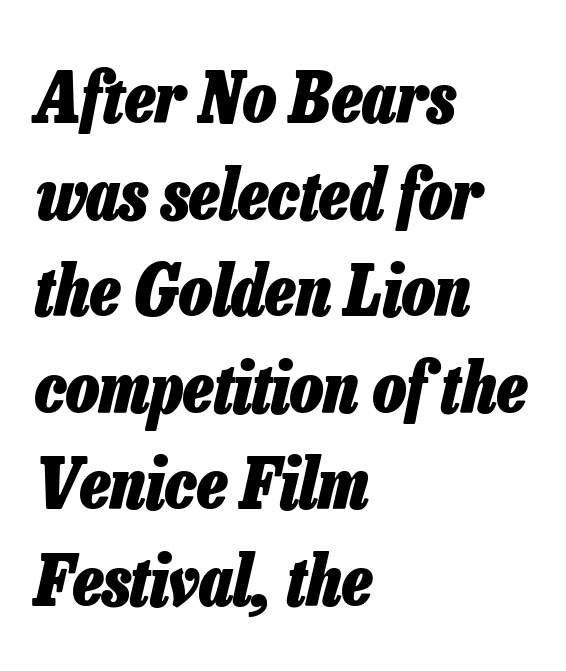
{"italic": "yes", "lean": "right", "slant_degrees": 13, "bold": "yes", "weight": "heavy", "width": "condensed", "stroke_contrast": "low", "x_height": "medium", "monospaced": "no", "underline": "no", "align": "left", "line_spacing": "normal", "line_spacing_ratio": 1.38, "letter_spacing": "normal", "letter_spacing_em": 0.0, "glyph_px": 70}
